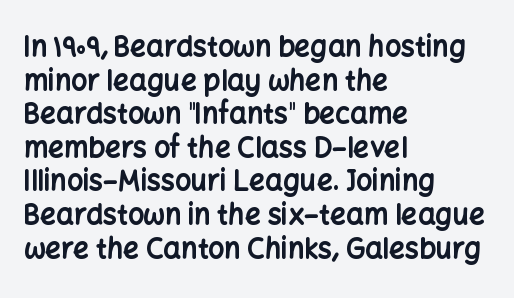
Q: Is the text bold? A: Yes.
Q: Is the text italic (slanted)? A: No, it is upright.
Q: Is the typeface a serif or a sans-serif typeface? A: Sans-serif.
Q: Is the text underlined? A: No.
Q: How is the paragraph aligned? A: Left-aligned.
Q: Is the spacing between letters normal or unusually wide? A: Normal.
Q: Width (condensed, normal, or wide)? A: Normal.
Q: Stroke contrast? A: Low.
Q: x-height? A: Medium.
Q: Monospaced? A: No.
